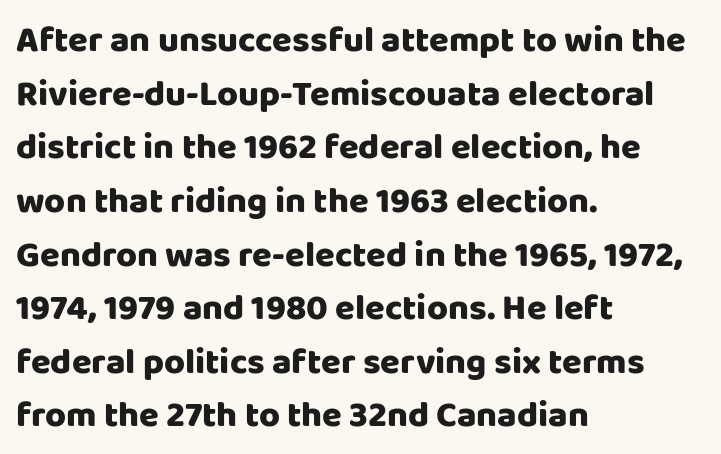
Q: Is the text italic (slanted)? A: No, it is upright.
Q: Is the typeface a serif or a sans-serif typeface? A: Sans-serif.
Q: Is the text underlined? A: No.
Q: How is the paragraph aligned? A: Left-aligned.
Q: Is the spacing between letters normal or unusually wide? A: Normal.
Q: Is the spacing between lines tight, normal or loose? A: Normal.
Q: Width (condensed, normal, or wide)? A: Normal.
Q: Stroke contrast? A: Low.
Q: x-height? A: Large.
Q: Monospaced? A: No.
